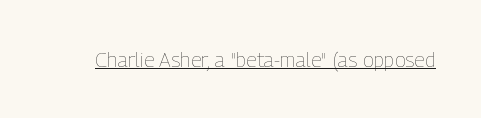
{"italic": "no", "bold": "no", "underline": "yes", "letter_spacing": "normal", "letter_spacing_em": 0.0, "glyph_px": 21}
